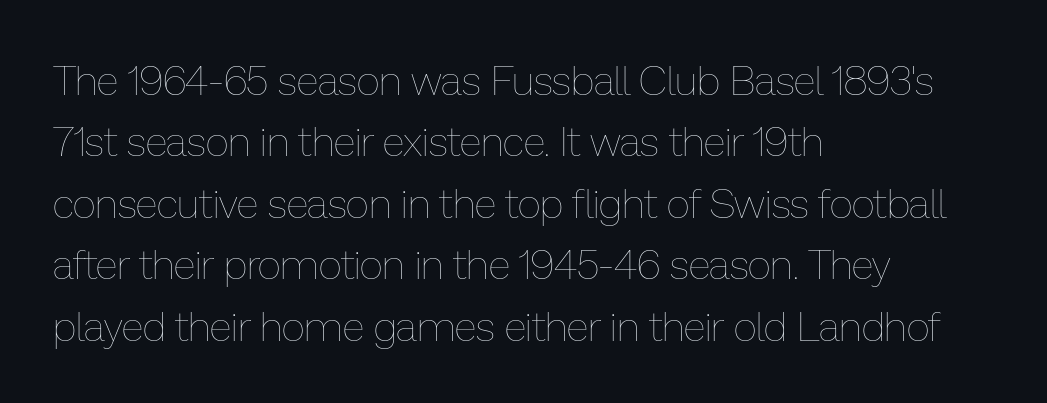
You could not count columns in this text — the font is proportionally spaced. Any mark beneath the type? The region is blank. A roman cut, with each character standing at attention. Students, note that the glyphs here touch the page at normal intervals. Vertical stems look standard width or narrower in stroke.
